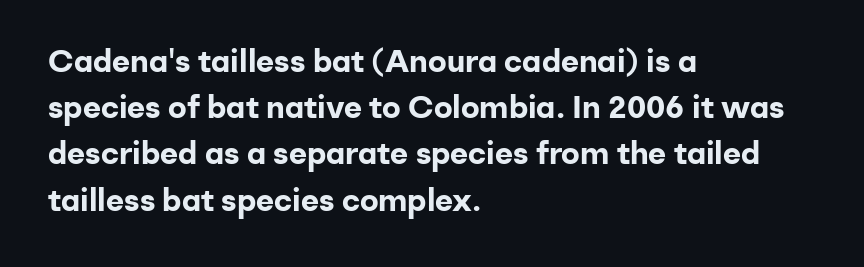
{"serif": "no", "italic": "no", "bold": "yes", "weight": "bold", "width": "normal", "stroke_contrast": "low", "x_height": "medium", "monospaced": "no", "underline": "no", "align": "left", "line_spacing": "normal", "line_spacing_ratio": 1.49, "letter_spacing": "normal", "letter_spacing_em": 0.0, "glyph_px": 31}
